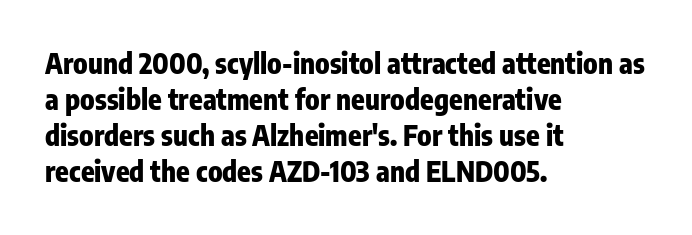
{"serif": "no", "italic": "no", "bold": "yes", "weight": "heavy", "width": "condensed", "stroke_contrast": "low", "x_height": "medium", "monospaced": "no", "underline": "no", "align": "left", "line_spacing": "normal", "line_spacing_ratio": 1.29, "letter_spacing": "normal", "letter_spacing_em": 0.0, "glyph_px": 28}
